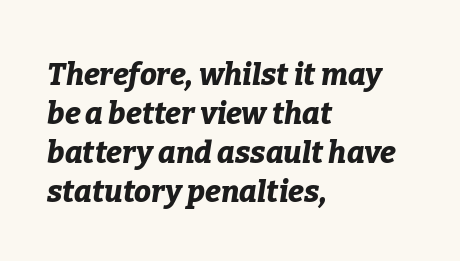
The image shows 30 px bold type, italic (leaning right); set left-aligned, normal line spacing (1.3x), normal letter spacing, not underlined; low stroke contrast and a medium x-height.
